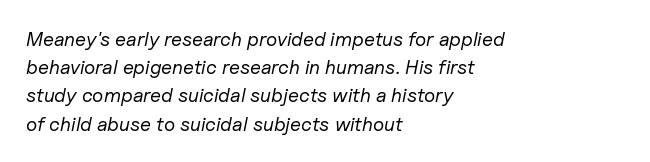
Q: Is the text bold? A: No.
Q: Is the text italic (slanted)? A: Yes, it leans right by about 11 degrees.
Q: Is the text underlined? A: No.
Q: How is the paragraph aligned? A: Left-aligned.
Q: Is the spacing between letters normal or unusually wide? A: Normal.
Q: Is the spacing between lines tight, normal or loose? A: Normal.
